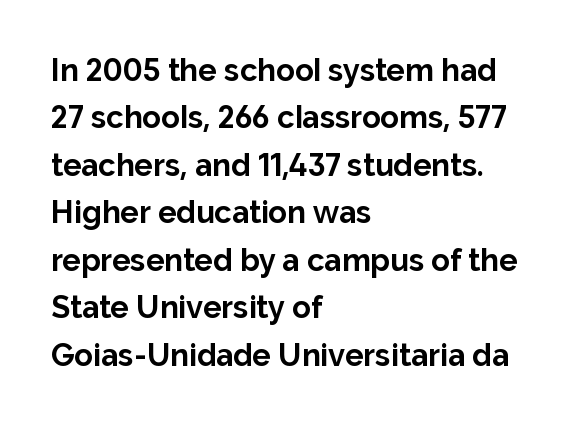
The image shows 31 px bold sans-serif type, upright; set left-aligned, normal line spacing (1.53x), normal letter spacing, not underlined; low stroke contrast and a medium x-height.
